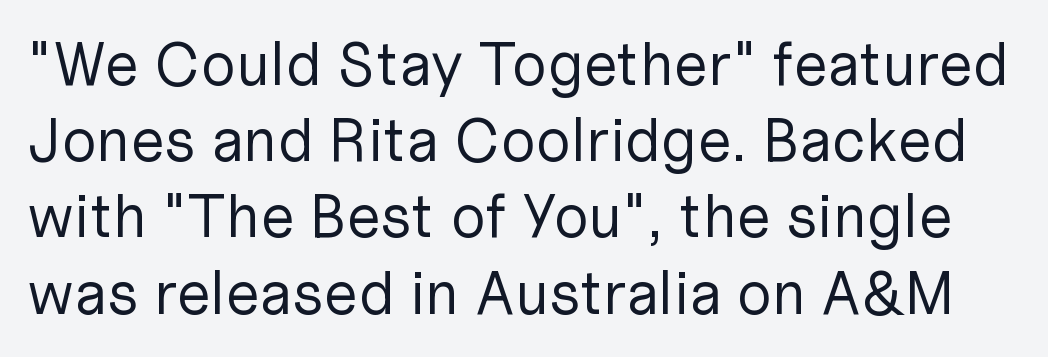
Q: Is the text bold? A: No.
Q: Is the text italic (slanted)? A: No, it is upright.
Q: Is the typeface a serif or a sans-serif typeface? A: Sans-serif.
Q: Is the text underlined? A: No.
Q: Is the spacing between letters normal or unusually wide? A: Normal.
Q: Is the spacing between lines tight, normal or loose? A: Normal.
Q: Width (condensed, normal, or wide)? A: Normal.
Q: Stroke contrast? A: Low.
Q: x-height? A: Medium.
Q: Monospaced? A: No.
